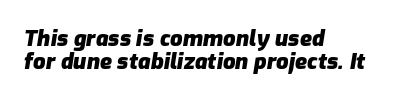
Q: Is the text bold? A: Yes.
Q: Is the text italic (slanted)? A: Yes, it leans right by about 9 degrees.
Q: Is the text underlined? A: No.
Q: How is the paragraph aligned? A: Left-aligned.
Q: Is the spacing between letters normal or unusually wide? A: Normal.
Q: Is the spacing between lines tight, normal or loose? A: Tight.
